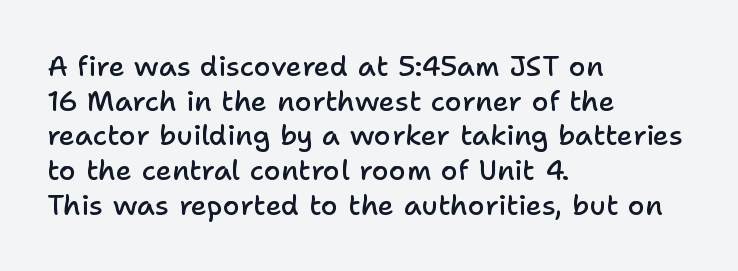
The image shows 28 px semibold sans-serif type, upright; set left-aligned, line spacing 1.24x, normal letter spacing, not underlined; low stroke contrast and a medium x-height.
